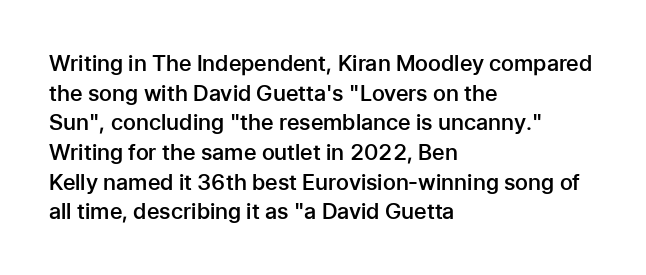
The image shows 22 px text type, upright; set left-aligned, normal line spacing (1.35x), normal letter spacing, not underlined.
